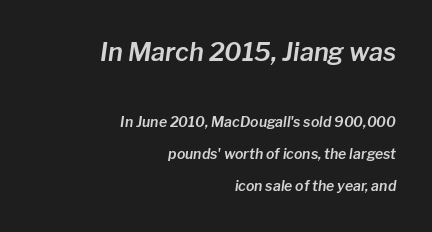
Q: Is the text italic (slanted)? A: Yes, it leans right by about 8 degrees.
Q: Is the text underlined? A: No.
Q: How is the paragraph aligned? A: Right-aligned.
Q: Is the spacing between letters normal or unusually wide? A: Normal.
Q: Is the spacing between lines tight, normal or loose? A: Loose.
Q: Which block of text is set in a larger size, the first (top) or the second (bottom)? A: The first (top) one.
